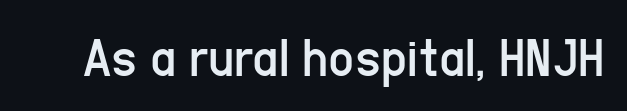
Q: Is the text bold? A: No.
Q: Is the text italic (slanted)? A: No, it is upright.
Q: Is the typeface a serif or a sans-serif typeface? A: Sans-serif.
Q: Is the text underlined? A: No.
Q: Is the spacing between letters normal or unusually wide? A: Normal.
Q: Width (condensed, normal, or wide)? A: Condensed.
Q: Stroke contrast? A: Low.
Q: x-height? A: Medium.
Q: Monospaced? A: No.
